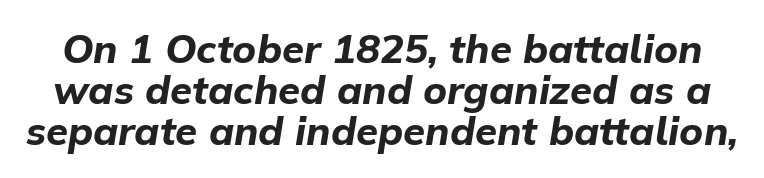
The designer dialed line spacing down below the default. No extra tracking has been applied to these lines. The baseline area is clear. The glyphs look as if they've been sheared to an angle.
